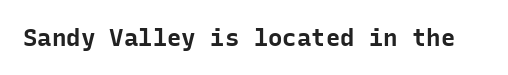
{"italic": "no", "bold": "yes", "underline": "no", "letter_spacing": "normal", "letter_spacing_em": 0.0, "glyph_px": 24}
